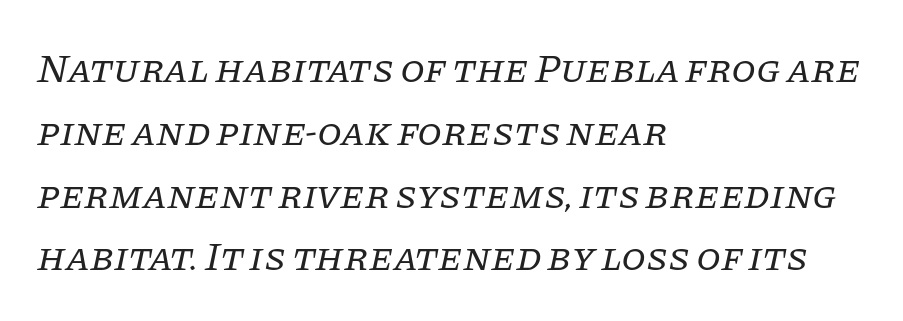
{"serif": "yes", "italic": "yes", "lean": "right", "slant_degrees": 11, "bold": "no", "weight": "regular", "width": "normal", "stroke_contrast": "low", "x_height": "large", "monospaced": "no", "underline": "no", "align": "left", "line_spacing": "normal", "line_spacing_ratio": 1.57, "letter_spacing": "normal", "letter_spacing_em": 0.0, "glyph_px": 40}
